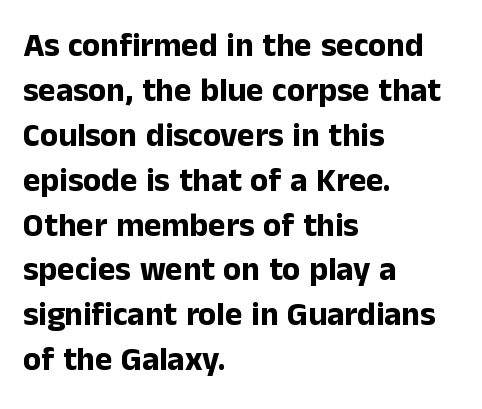
The image shows 33 px bold sans-serif type, upright; set left-aligned, normal line spacing (1.36x), normal letter spacing, not underlined; low stroke contrast and a medium x-height.
